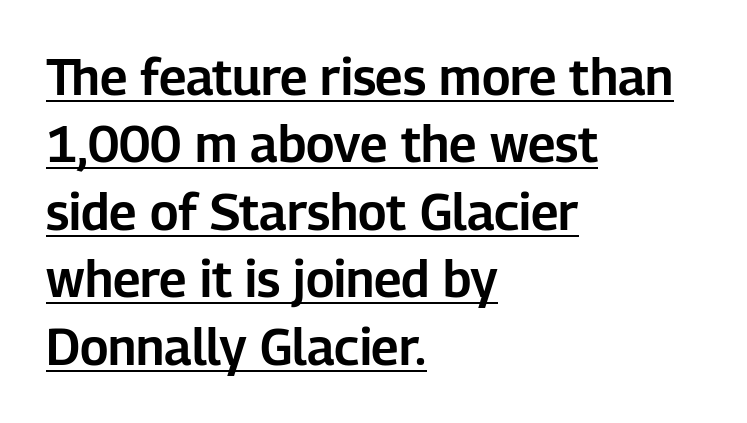
The image shows 50 px sans-serif type, upright; set left-aligned, normal line spacing (1.35x), normal letter spacing, underlined; low stroke contrast and a medium x-height.
